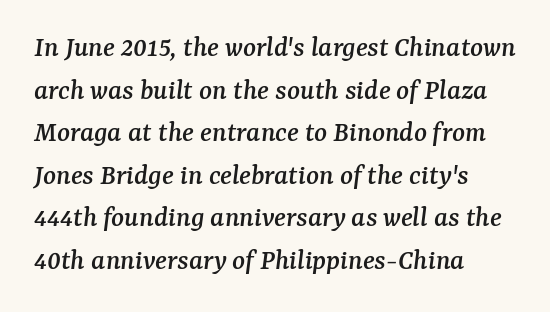
{"serif": "yes", "italic": "yes", "lean": "right", "slant_degrees": 7, "width": "normal", "stroke_contrast": "medium", "x_height": "medium", "monospaced": "no", "underline": "no", "align": "left", "line_spacing": "normal", "line_spacing_ratio": 1.42, "letter_spacing": "normal", "letter_spacing_em": 0.0, "glyph_px": 30}
